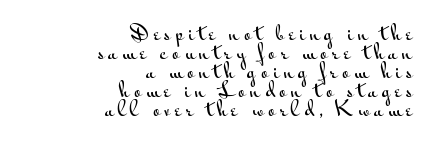
Q: Is the text underlined? A: No.
Q: How is the paragraph aligned? A: Right-aligned.
Q: Is the spacing between letters normal or unusually wide? A: Unusually wide.
Q: Is the spacing between lines tight, normal or loose? A: Tight.
